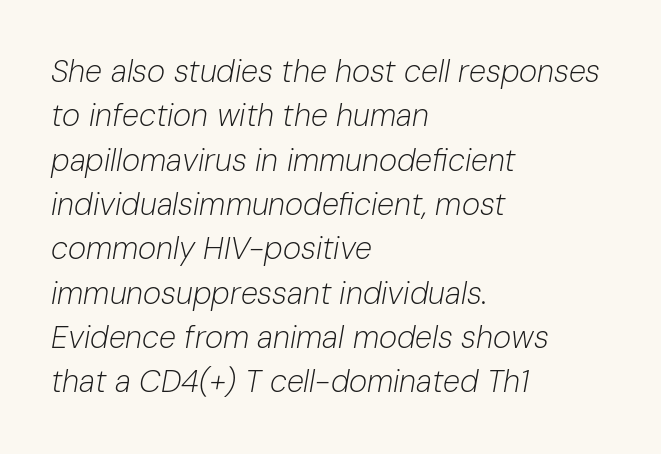
{"italic": "yes", "lean": "right", "slant_degrees": 10, "bold": "no", "weight": "light", "width": "normal", "stroke_contrast": "low", "x_height": "medium", "monospaced": "no", "underline": "no", "align": "left", "line_spacing": "normal", "line_spacing_ratio": 1.43, "letter_spacing": "normal", "letter_spacing_em": 0.0, "glyph_px": 31}
